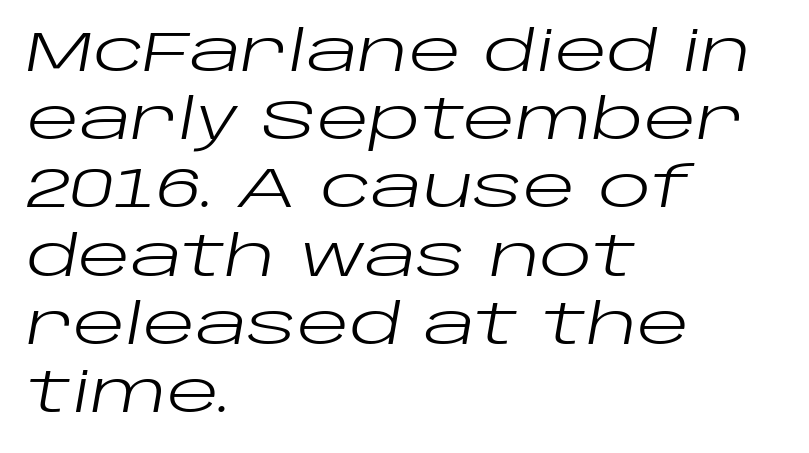
{"italic": "yes", "lean": "right", "slant_degrees": 10, "bold": "no", "weight": "regular", "width": "wide", "stroke_contrast": "low", "x_height": "large", "monospaced": "no", "underline": "no", "align": "left", "line_spacing_ratio": 1.24, "letter_spacing": "normal", "letter_spacing_em": 0.0, "glyph_px": 55}
